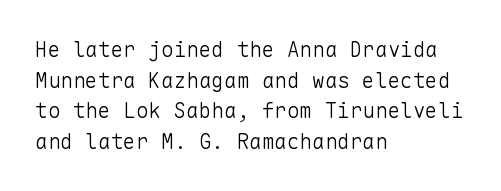
The strip under each line holds only bare page. The lines in this sample share a left origin and differ only in where they stop. The block of text has a typical density, with ordinary space between rows. A typesetter would call this zero additional tracking. Each stroke keeps to a modest, everyday thickness or less. Style check: upright.
